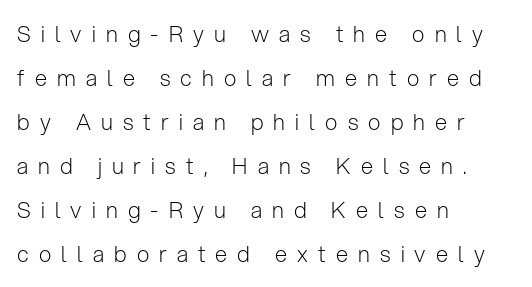
Is the stroke heavy? The answer is a plain regular-or-lighter. What stands out about the letter spacing? Its width — letters are far apart. Decoration check: the copy has no underline. Baseline-to-baseline distance is far greater than the letter height. This is roman type, the default non-slanted kind. Every row of glyphs begins at an identical x-position on the left.
